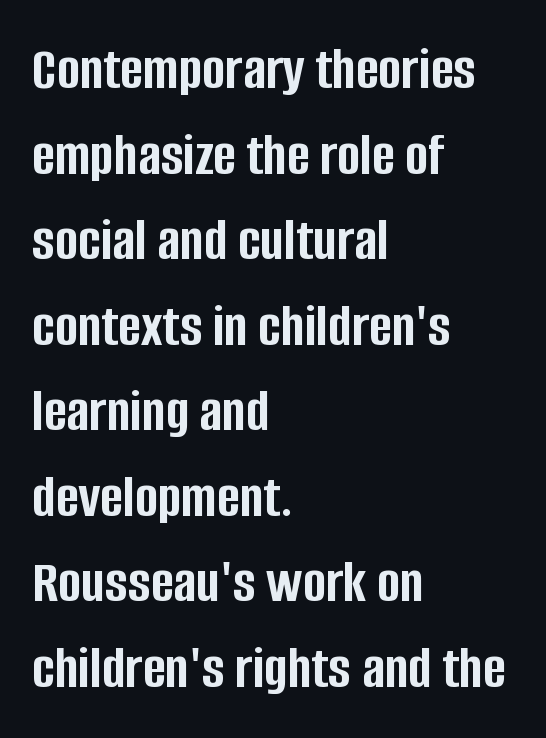
{"serif": "no", "italic": "no", "bold": "yes", "weight": "semibold", "width": "condensed", "stroke_contrast": "low", "x_height": "large", "monospaced": "no", "underline": "no", "align": "left", "line_spacing": "normal", "line_spacing_ratio": 1.38, "letter_spacing": "normal", "letter_spacing_em": 0.0, "glyph_px": 62}
